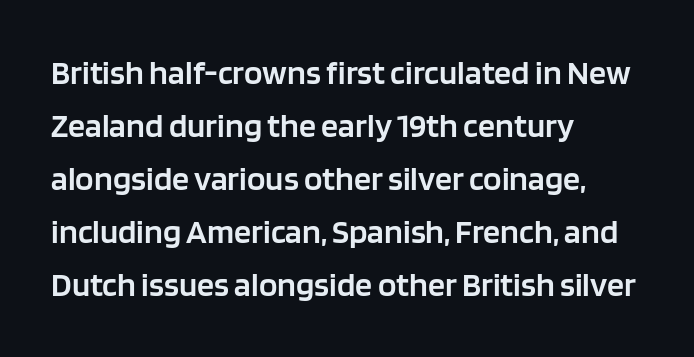
{"serif": "no", "italic": "no", "bold": "semi", "weight": "semibold", "width": "normal", "stroke_contrast": "low", "x_height": "large", "monospaced": "no", "underline": "no", "align": "left", "line_spacing": "normal", "line_spacing_ratio": 1.56, "letter_spacing": "normal", "letter_spacing_em": 0.0, "glyph_px": 34}
